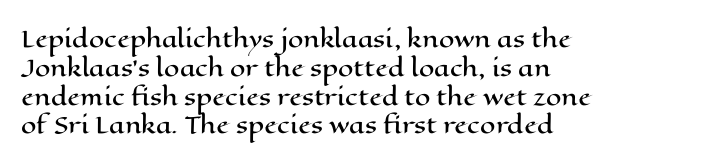
Descender tails drop into unmarked territory. Horizontal alignment here is leftward, the default for most running prose. Does extra space separate the letters? No, they use regular spacing. Upright lettering throughout. Evenly set lines give the paragraph a standard silhouette.
